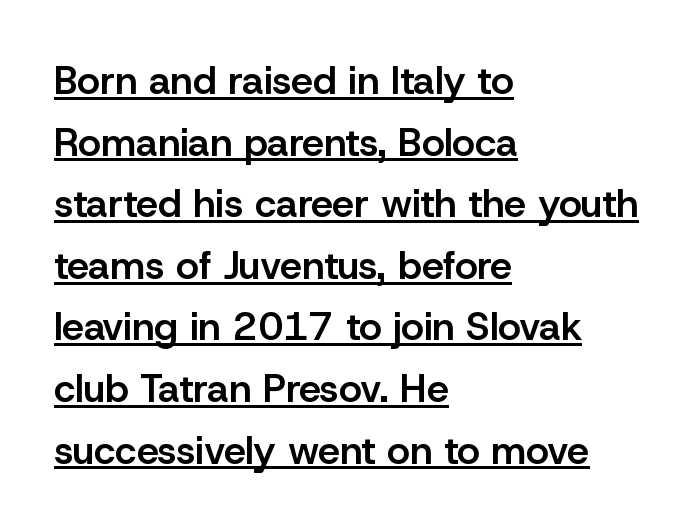
{"serif": "no", "italic": "no", "bold": "semi", "weight": "semibold", "width": "normal", "stroke_contrast": "low", "x_height": "medium", "monospaced": "no", "underline": "yes", "align": "left", "line_spacing": "normal", "line_spacing_ratio": 1.58, "letter_spacing": "normal", "letter_spacing_em": 0.0, "glyph_px": 39}
